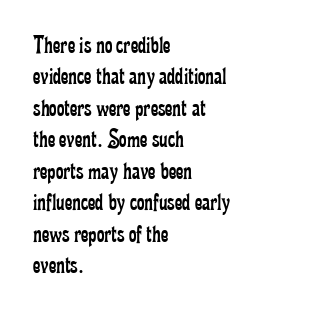
{"italic": "no", "bold": "no", "underline": "no", "align": "left", "line_spacing_ratio": 1.21, "letter_spacing": "normal", "letter_spacing_em": 0.0, "glyph_px": 26}
